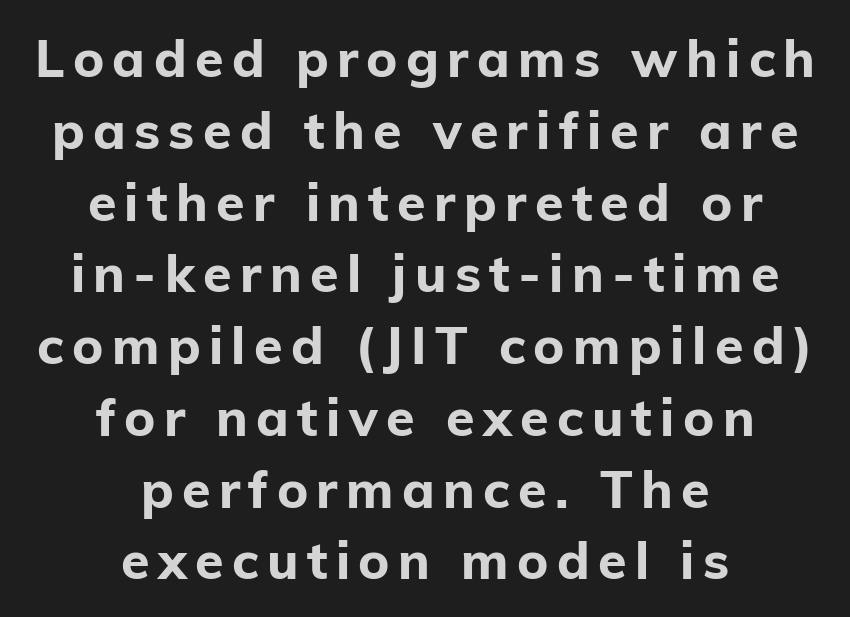
The image shows 52 px bold sans-serif type, upright; set centered, normal line spacing (1.38x), not underlined; low stroke contrast and a medium x-height.
